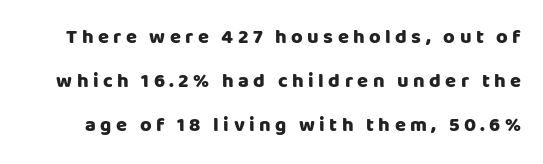
Q: Is the text bold? A: Yes.
Q: Is the text italic (slanted)? A: No, it is upright.
Q: Is the text underlined? A: No.
Q: Is the spacing between letters normal or unusually wide? A: Unusually wide.
Q: Is the spacing between lines tight, normal or loose? A: Loose.
